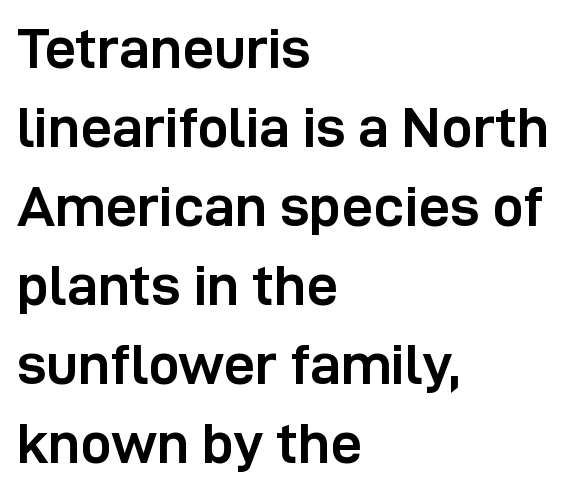
Q: Is the text bold? A: Yes.
Q: Is the text italic (slanted)? A: No, it is upright.
Q: Is the typeface a serif or a sans-serif typeface? A: Sans-serif.
Q: Is the text underlined? A: No.
Q: How is the paragraph aligned? A: Left-aligned.
Q: Is the spacing between letters normal or unusually wide? A: Normal.
Q: Is the spacing between lines tight, normal or loose? A: Normal.
Q: Width (condensed, normal, or wide)? A: Normal.
Q: Stroke contrast? A: Low.
Q: x-height? A: Medium.
Q: Monospaced? A: No.
